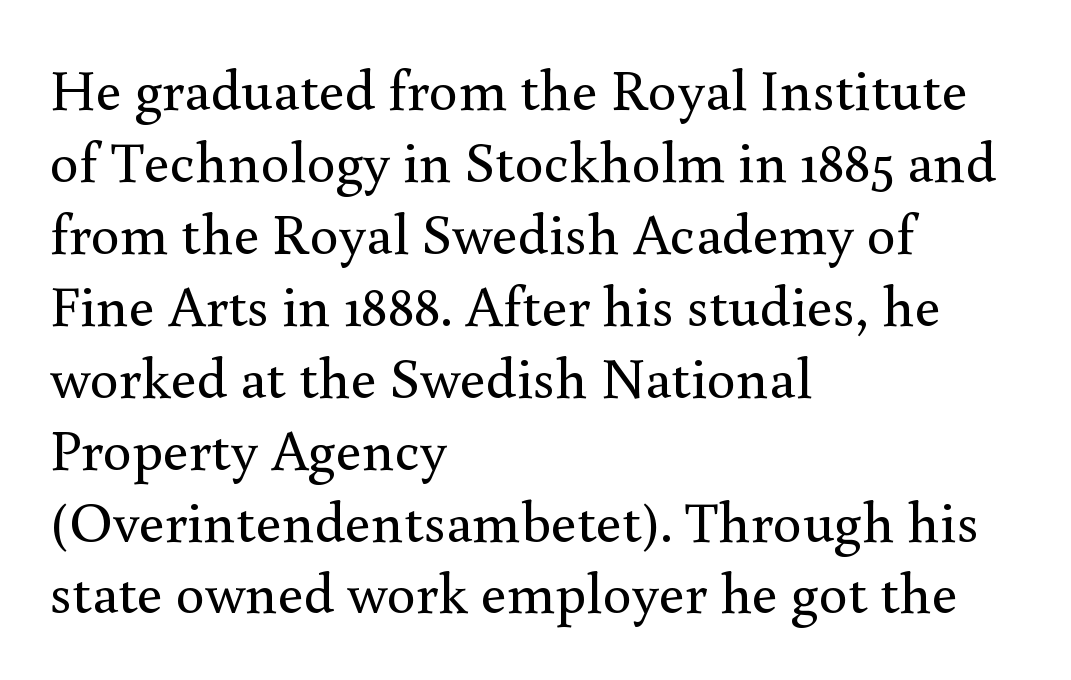
The letters carry serifs — small finishing strokes at the ends of their stems. The foot of each line stays bare and open. This is the regular roman posture of the typeface. Does extra space separate the letters? No, they use regular spacing.
